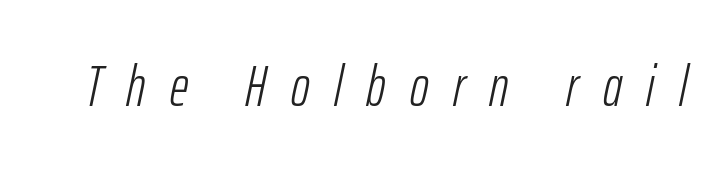
A typesetter would call this proportional, since set widths differ per character. The text carries the slant typical of an italic or oblique font. A quiet, ordinary-to-light weight characterises the typeface. Only glyphs here, with clear space below each row.
